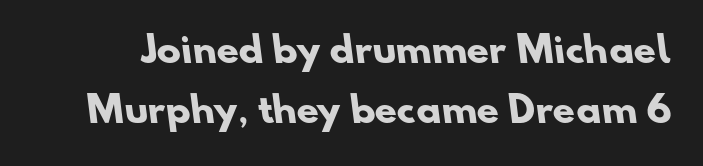
{"serif": "no", "bold": "yes", "weight": "heavy", "width": "normal", "stroke_contrast": "low", "x_height": "small", "monospaced": "no", "underline": "no", "line_spacing": "normal", "line_spacing_ratio": 1.66, "letter_spacing": "normal", "letter_spacing_em": 0.0, "glyph_px": 36}
